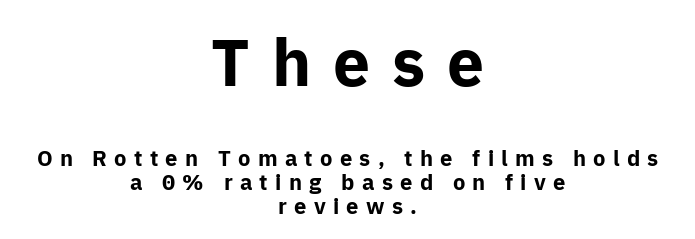
{"serif": "no", "italic": "no", "bold": "yes", "weight": "bold", "width": "normal", "stroke_contrast": "low", "x_height": "medium", "monospaced": "no", "underline": "no", "align": "center", "line_spacing": "tight", "line_spacing_ratio": 1.09, "letter_spacing": "wide", "letter_spacing_em": 0.33, "larger_block": "first", "size_ratio": 3.0, "glyph_px": 66}
